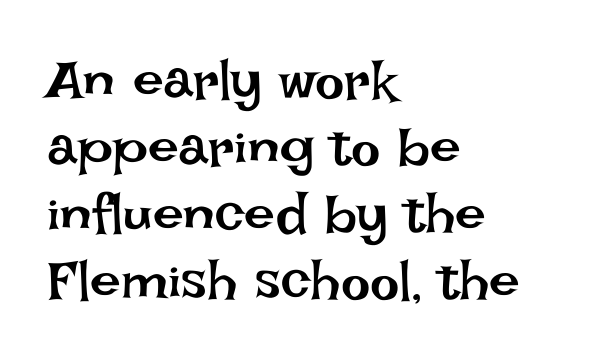
Q: Is the text bold? A: No.
Q: Is the text italic (slanted)? A: No, it is upright.
Q: Is the text underlined? A: No.
Q: How is the paragraph aligned? A: Left-aligned.
Q: Is the spacing between letters normal or unusually wide? A: Normal.
Q: Width (condensed, normal, or wide)? A: Normal.
Q: Stroke contrast? A: Low.
Q: x-height? A: Large.
Q: Monospaced? A: No.
